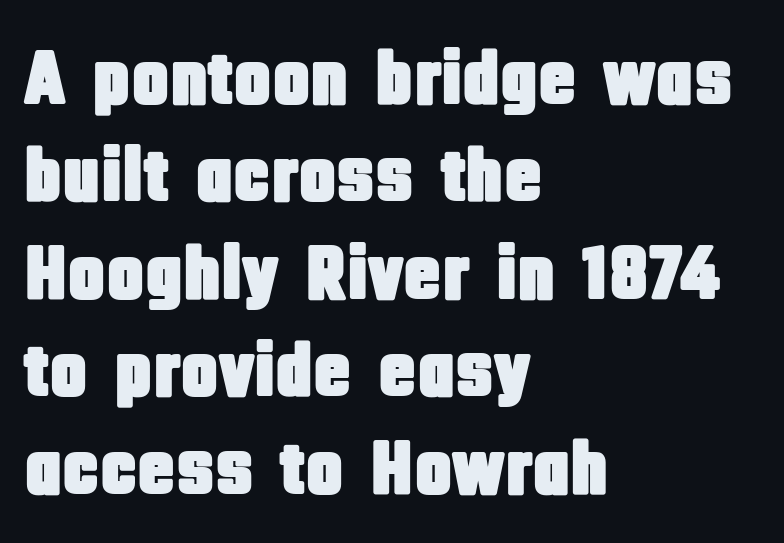
{"serif": "no", "italic": "no", "width": "condensed", "stroke_contrast": "low", "x_height": "large", "monospaced": "no", "underline": "no", "align": "left", "line_spacing": "normal", "line_spacing_ratio": 1.25, "letter_spacing": "normal", "letter_spacing_em": 0.0, "glyph_px": 78}
